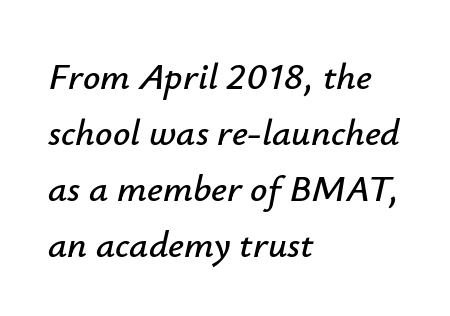
Q: Is the text italic (slanted)? A: Yes, it leans right by about 12 degrees.
Q: Is the text underlined? A: No.
Q: How is the paragraph aligned? A: Left-aligned.
Q: Is the spacing between letters normal or unusually wide? A: Normal.
Q: Is the spacing between lines tight, normal or loose? A: Normal.
Q: Width (condensed, normal, or wide)? A: Normal.
Q: Stroke contrast? A: Low.
Q: x-height? A: Small.
Q: Monospaced? A: No.
